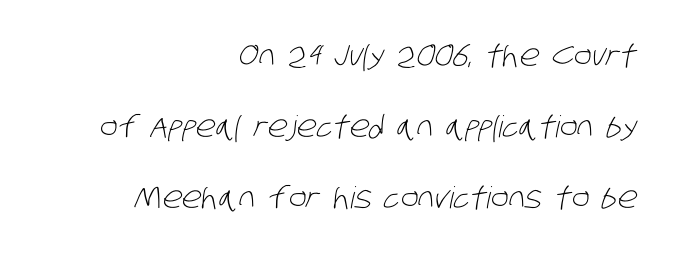
Q: Is the text bold? A: No.
Q: Is the typeface a serif or a sans-serif typeface? A: Sans-serif.
Q: Is the text underlined? A: No.
Q: How is the paragraph aligned? A: Right-aligned.
Q: Is the spacing between letters normal or unusually wide? A: Normal.
Q: Is the spacing between lines tight, normal or loose? A: Loose.
Q: Width (condensed, normal, or wide)? A: Condensed.
Q: Stroke contrast? A: Low.
Q: x-height? A: Large.
Q: Monospaced? A: No.
